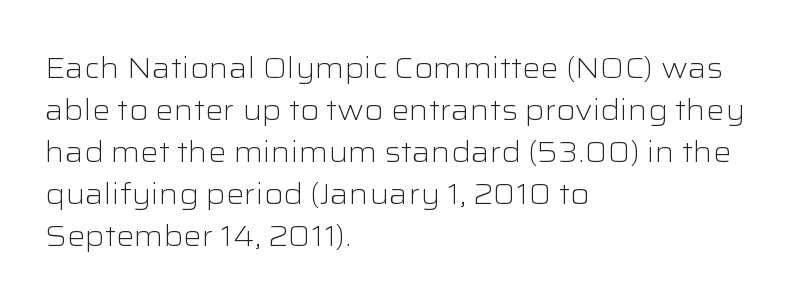
This is the regular roman posture of the typeface. The foot of each line stays bare and open. Stroke terminals: plain, sans-serif. These lines stack with their left ends in a neat column. Nothing heavy about these letters — not bold at all. Nobody touched the tracking dial on this one.
